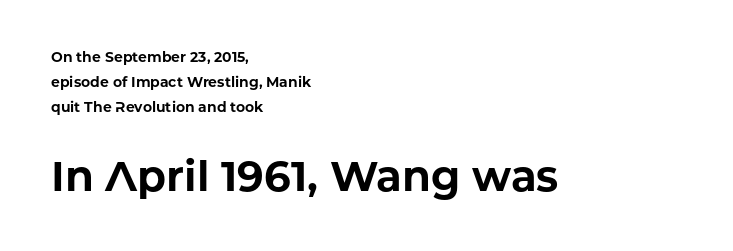
The image shows 42 px bold sans-serif type, upright; set left-aligned, line spacing 1.77x, normal letter spacing, not underlined; the second (bottom) block is 3.0x larger; low stroke contrast and a medium x-height.
